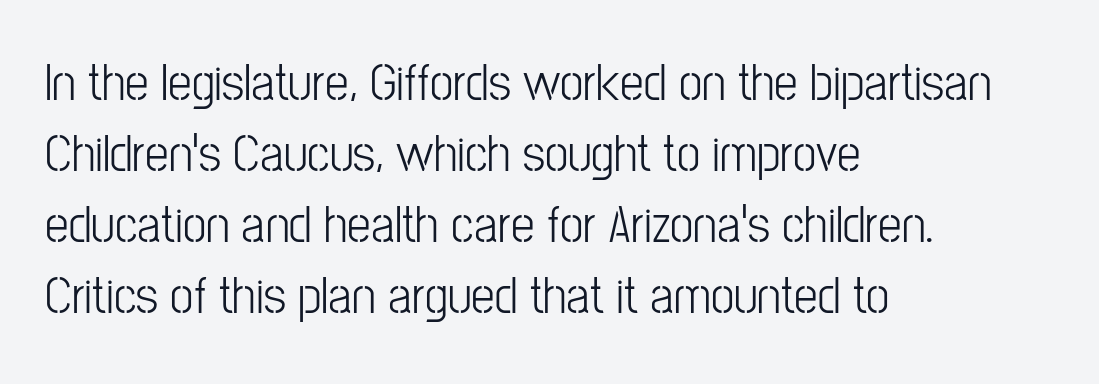
{"serif": "no", "italic": "no", "bold": "no", "weight": "light", "width": "condensed", "stroke_contrast": "low", "x_height": "medium", "monospaced": "no", "underline": "no", "align": "left", "line_spacing": "normal", "line_spacing_ratio": 1.34, "letter_spacing": "normal", "letter_spacing_em": 0.0, "glyph_px": 53}
